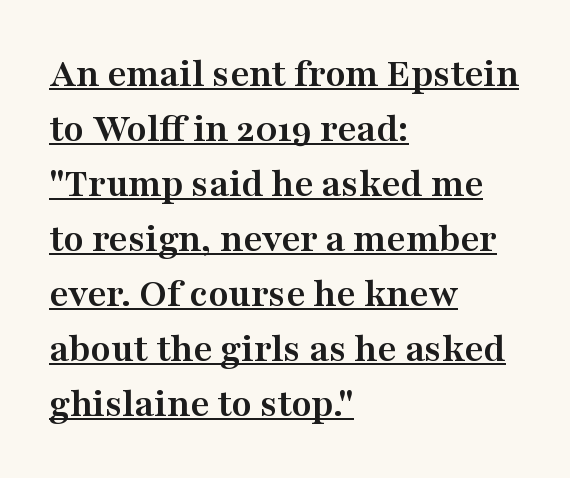
Q: Is the text bold? A: Yes.
Q: Is the text italic (slanted)? A: No, it is upright.
Q: Is the typeface a serif or a sans-serif typeface? A: Serif.
Q: Is the text underlined? A: Yes.
Q: How is the paragraph aligned? A: Left-aligned.
Q: Is the spacing between letters normal or unusually wide? A: Normal.
Q: Is the spacing between lines tight, normal or loose? A: Normal.
Q: Width (condensed, normal, or wide)? A: Wide.
Q: Stroke contrast? A: Medium.
Q: x-height? A: Medium.
Q: Monospaced? A: No.
